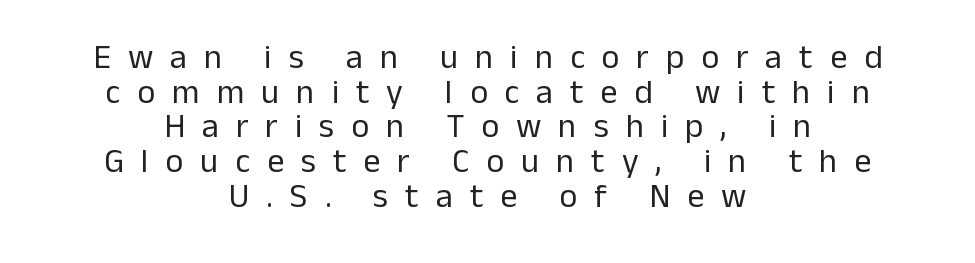
{"serif": "no", "italic": "no", "bold": "no", "weight": "regular", "width": "normal", "stroke_contrast": "low", "x_height": "medium", "monospaced": "no", "underline": "no", "align": "center", "line_spacing": "tight", "line_spacing_ratio": 1.02, "letter_spacing": "wide", "letter_spacing_em": 0.5, "glyph_px": 34}
